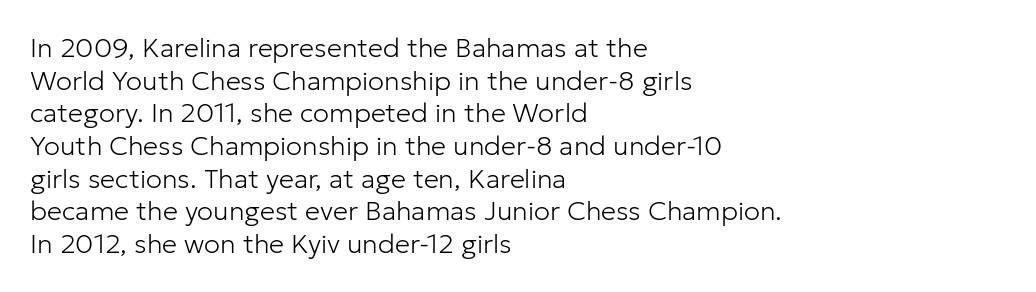
The image shows 27 px text type, upright; set left-aligned, line spacing 1.21x, normal letter spacing, not underlined.
